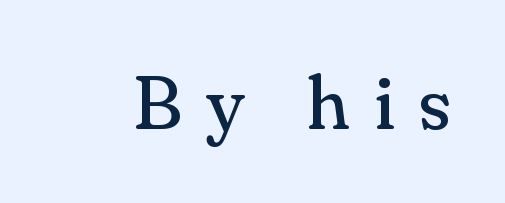
The image shows 76 px regular-weight serif type, upright; set unusually wide letter spacing (+0.31 em), not underlined; medium stroke contrast and a small x-height.
